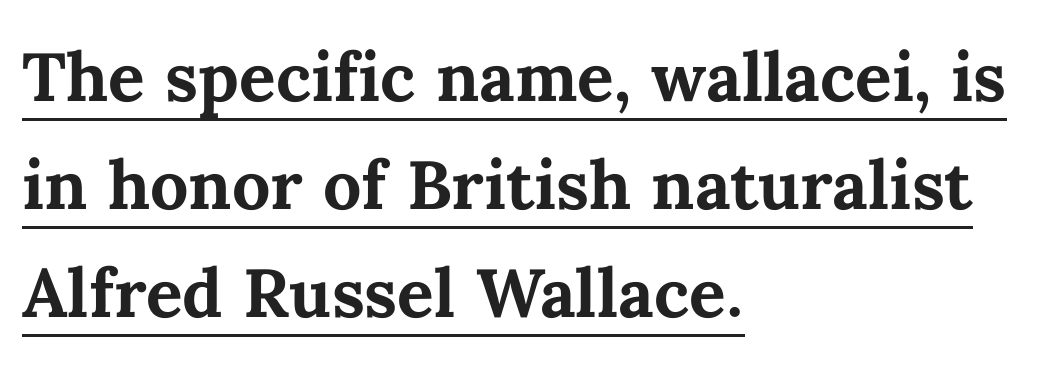
The vertical gap from one line to the next is medium. The glyphs have the mass of a bold cut. Italic: no, the glyphs are upright roman. Visually the block forms a straight wall on the left and a jagged coastline on the right. Honestly, the letter spacing is just normal — you wouldn't notice it.
